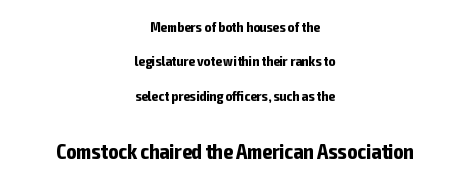
Q: Is the text bold? A: Yes.
Q: Is the text italic (slanted)? A: No, it is upright.
Q: Is the text underlined? A: No.
Q: How is the paragraph aligned? A: Centered.
Q: Is the spacing between letters normal or unusually wide? A: Normal.
Q: Is the spacing between lines tight, normal or loose? A: Loose.
Q: Which block of text is set in a larger size, the first (top) or the second (bottom)? A: The second (bottom) one.
